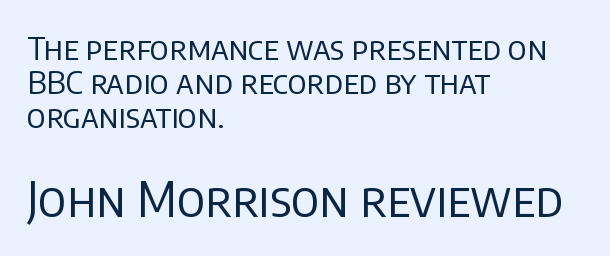
Is the block centered? No — it sits flush against the left margin. Characters remain perfectly vertical along every line. Size contrast runs from small at the top to large at the bottom. Is the letter spacing exaggerated? No — it looks like the ordinary default.
